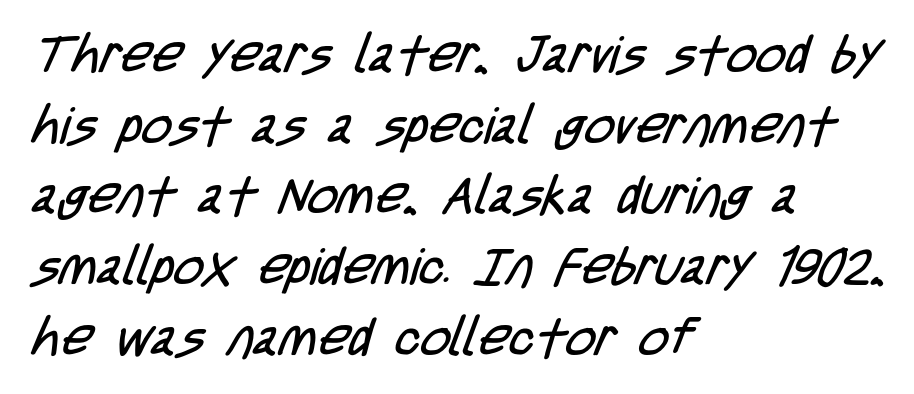
The image shows 52 px regular-weight, condensed sans-serif type; set left-aligned, normal line spacing (1.36x), normal letter spacing, not underlined; low stroke contrast and a large x-height.
